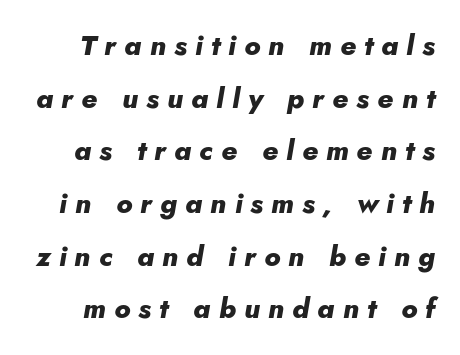
{"italic": "yes", "lean": "right", "slant_degrees": 5, "bold": "yes", "weight": "heavy", "width": "normal", "stroke_contrast": "low", "x_height": "small", "monospaced": "no", "underline": "no", "line_spacing_ratio": 1.88, "letter_spacing": "wide", "letter_spacing_em": 0.29, "glyph_px": 28}
